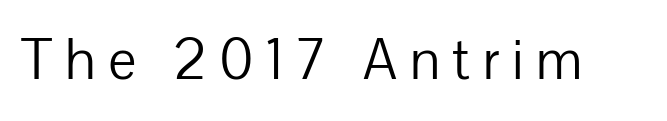
Q: Is the text bold? A: No.
Q: Is the text italic (slanted)? A: No, it is upright.
Q: Is the typeface a serif or a sans-serif typeface? A: Sans-serif.
Q: Is the text underlined? A: No.
Q: Is the spacing between letters normal or unusually wide? A: Unusually wide.
Q: Width (condensed, normal, or wide)? A: Normal.
Q: Stroke contrast? A: Low.
Q: x-height? A: Medium.
Q: Monospaced? A: No.
